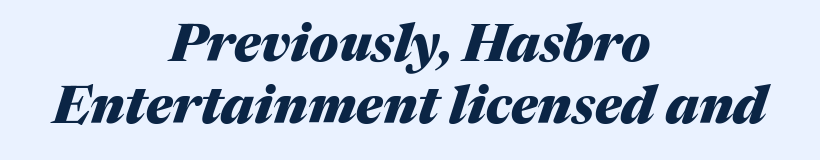
The image shows 52 px heavy type, italic (leaning right); set centered, line spacing 1.2x, normal letter spacing, not underlined; medium stroke contrast and a medium x-height.
